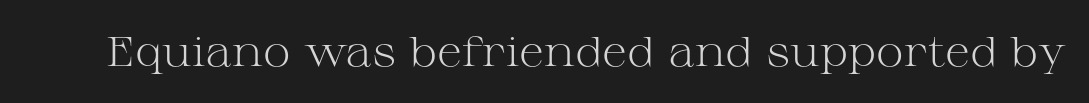
Q: Is the text bold? A: No.
Q: Is the text italic (slanted)? A: No, it is upright.
Q: Is the typeface a serif or a sans-serif typeface? A: Serif.
Q: Is the text underlined? A: No.
Q: Is the spacing between letters normal or unusually wide? A: Normal.
Q: Width (condensed, normal, or wide)? A: Wide.
Q: Stroke contrast? A: Medium.
Q: x-height? A: Medium.
Q: Monospaced? A: No.
